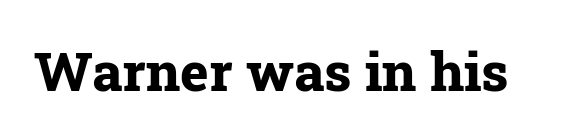
{"serif": "yes", "italic": "no", "bold": "yes", "weight": "bold", "width": "normal", "stroke_contrast": "low", "x_height": "medium", "monospaced": "no", "underline": "no", "letter_spacing": "normal", "letter_spacing_em": 0.0, "glyph_px": 54}
